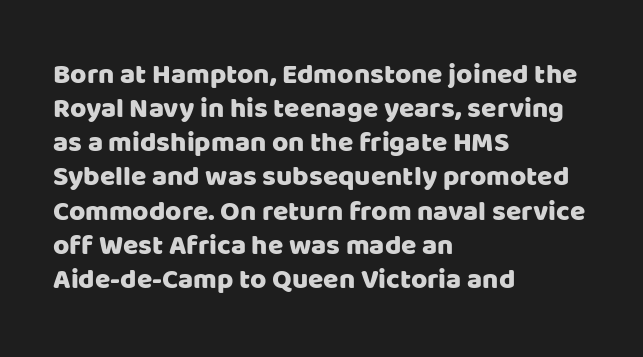
Q: Is the text italic (slanted)? A: No, it is upright.
Q: Is the typeface a serif or a sans-serif typeface? A: Sans-serif.
Q: Is the text underlined? A: No.
Q: How is the paragraph aligned? A: Left-aligned.
Q: Is the spacing between letters normal or unusually wide? A: Normal.
Q: Width (condensed, normal, or wide)? A: Normal.
Q: Stroke contrast? A: Low.
Q: x-height? A: Large.
Q: Monospaced? A: No.
